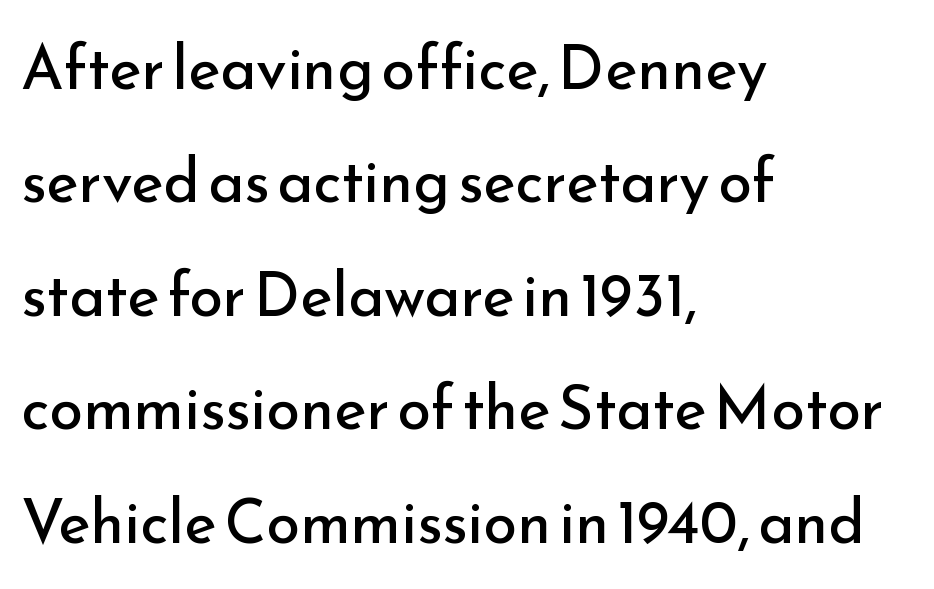
Q: Is the text bold? A: No.
Q: Is the text italic (slanted)? A: No, it is upright.
Q: Is the typeface a serif or a sans-serif typeface? A: Sans-serif.
Q: Is the text underlined? A: No.
Q: How is the paragraph aligned? A: Left-aligned.
Q: Is the spacing between letters normal or unusually wide? A: Normal.
Q: Width (condensed, normal, or wide)? A: Normal.
Q: Stroke contrast? A: Low.
Q: x-height? A: Small.
Q: Monospaced? A: No.
